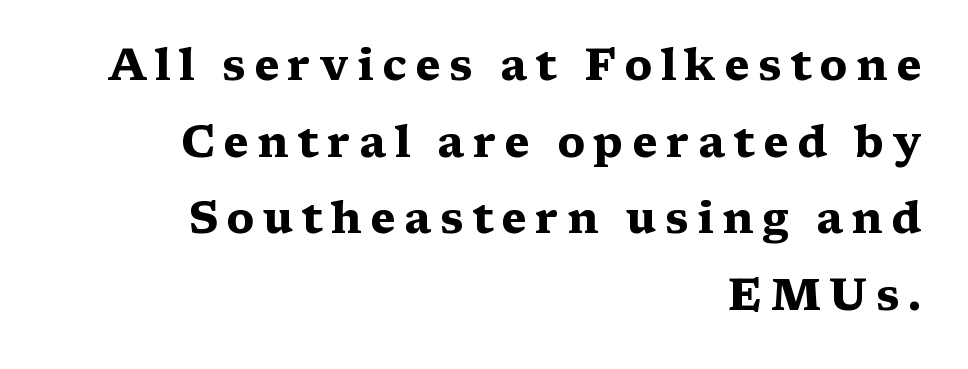
Q: Is the text bold? A: Yes.
Q: Is the text italic (slanted)? A: No, it is upright.
Q: Is the typeface a serif or a sans-serif typeface? A: Serif.
Q: Is the text underlined? A: No.
Q: How is the paragraph aligned? A: Right-aligned.
Q: Width (condensed, normal, or wide)? A: Wide.
Q: Stroke contrast? A: Medium.
Q: x-height? A: Medium.
Q: Monospaced? A: No.
